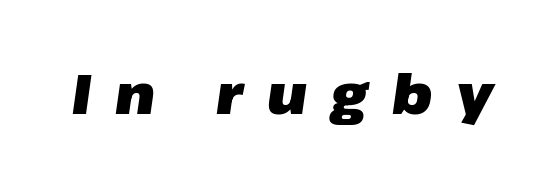
Q: Is the text bold? A: Yes.
Q: Is the text italic (slanted)? A: Yes, it leans right by about 8 degrees.
Q: Is the text underlined? A: No.
Q: Is the spacing between letters normal or unusually wide? A: Unusually wide.
Q: Width (condensed, normal, or wide)? A: Normal.
Q: Stroke contrast? A: Low.
Q: x-height? A: Medium.
Q: Monospaced? A: No.
